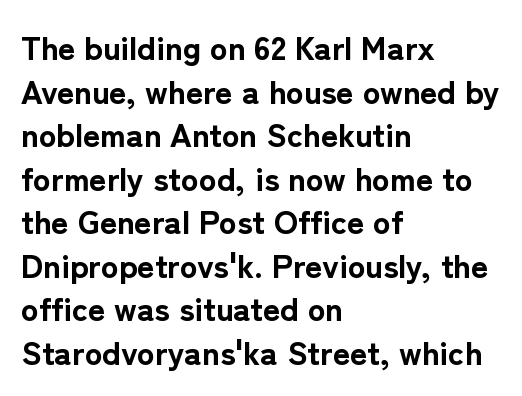
Q: Is the text bold? A: Yes.
Q: Is the text italic (slanted)? A: No, it is upright.
Q: Is the typeface a serif or a sans-serif typeface? A: Sans-serif.
Q: Is the text underlined? A: No.
Q: How is the paragraph aligned? A: Left-aligned.
Q: Is the spacing between letters normal or unusually wide? A: Normal.
Q: Is the spacing between lines tight, normal or loose? A: Normal.
Q: Width (condensed, normal, or wide)? A: Normal.
Q: Stroke contrast? A: Low.
Q: x-height? A: Medium.
Q: Monospaced? A: No.
